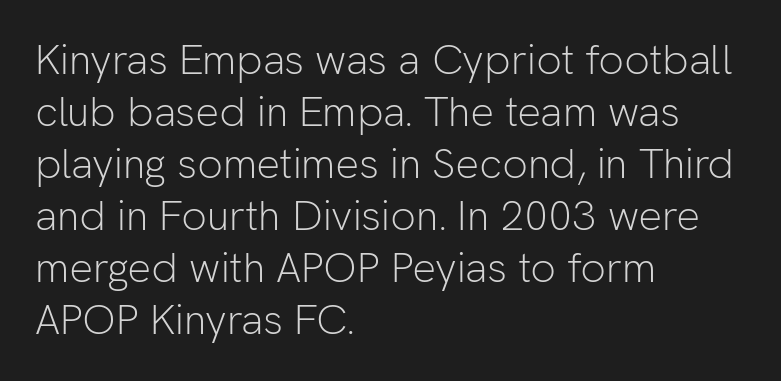
The string is rendered with underlining switched off. The letters advance in unequal steps, a hallmark of proportional type. The font family rendered here belongs to the sans-serif group. Standard letterfit; no display-style spreading of the glyphs. The letterforms sit at book weight or below.
